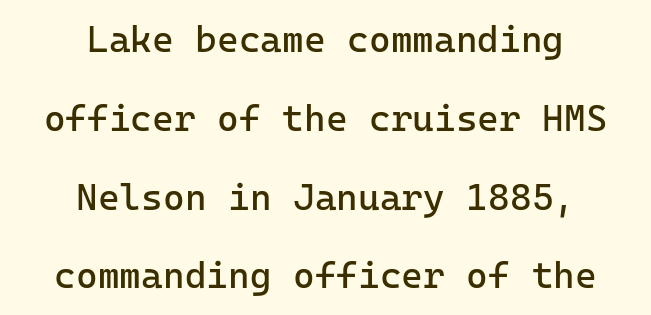
Q: Is the text bold? A: No.
Q: Is the text italic (slanted)? A: No, it is upright.
Q: Is the typeface a serif or a sans-serif typeface? A: Sans-serif.
Q: Is the text underlined? A: No.
Q: How is the paragraph aligned? A: Centered.
Q: Is the spacing between letters normal or unusually wide? A: Normal.
Q: Is the spacing between lines tight, normal or loose? A: Loose.
Q: Width (condensed, normal, or wide)? A: Normal.
Q: Stroke contrast? A: Low.
Q: x-height? A: Medium.
Q: Monospaced? A: Yes.
